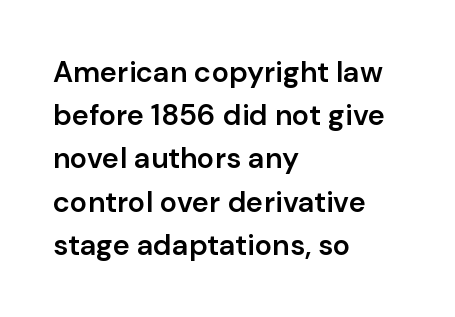
No feet cap the strokes, marking this as sans-serif type. This block has exactly the height ordinary leading produces. Decoration check: the copy has no underline. Think of a printed novel: that variable character pitch is what you see here.
